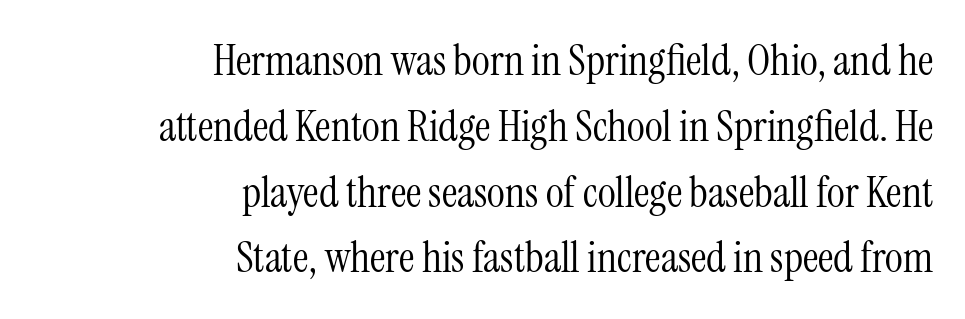
Q: Is the text bold? A: No.
Q: Is the text italic (slanted)? A: No, it is upright.
Q: Is the typeface a serif or a sans-serif typeface? A: Serif.
Q: Is the text underlined? A: No.
Q: How is the paragraph aligned? A: Right-aligned.
Q: Is the spacing between letters normal or unusually wide? A: Normal.
Q: Is the spacing between lines tight, normal or loose? A: Normal.
Q: Width (condensed, normal, or wide)? A: Condensed.
Q: Stroke contrast? A: Medium.
Q: x-height? A: Medium.
Q: Monospaced? A: No.
